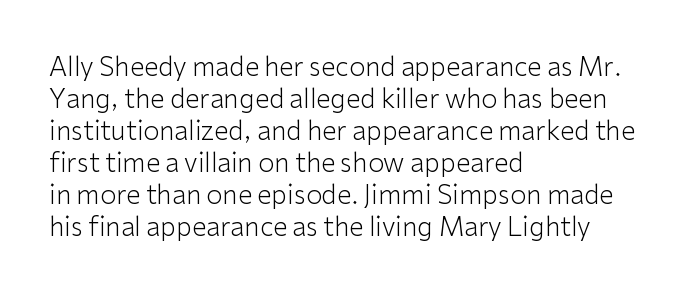
Q: Is the text bold? A: No.
Q: Is the text italic (slanted)? A: No, it is upright.
Q: Is the text underlined? A: No.
Q: How is the paragraph aligned? A: Left-aligned.
Q: Is the spacing between letters normal or unusually wide? A: Normal.
